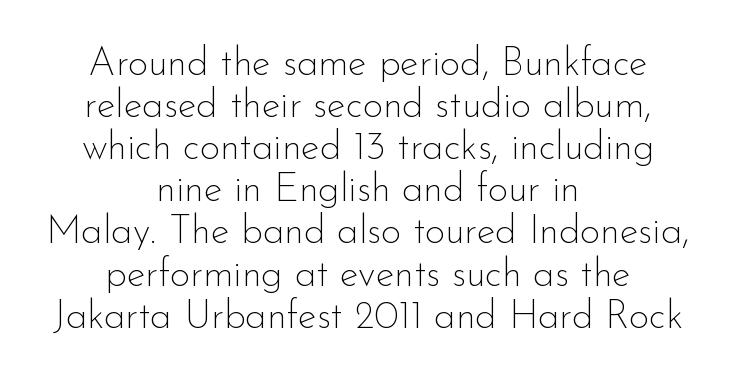
Posture: upright roman. The rendering shows plain stroke endings on the letterforms — a sans-serif design. Each word holds together tightly as a unit, with standard inter-letter gaps. Descenders are the only things crossing below the line. Varying glyph widths throughout — classic text-font behaviour.
